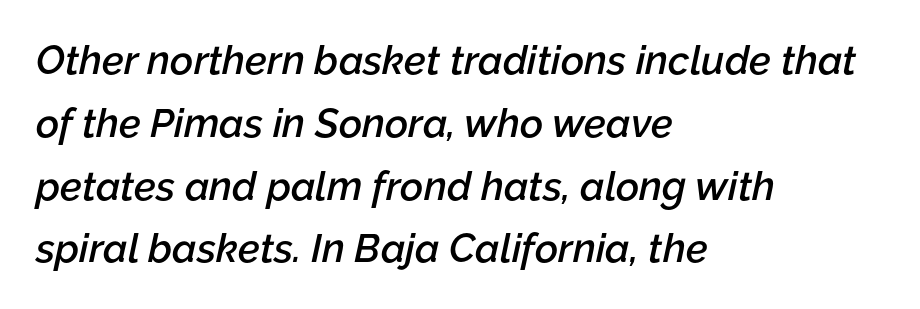
The image shows 40 px semibold type, italic (leaning right); set left-aligned, normal line spacing (1.57x), normal letter spacing, not underlined; low stroke contrast and a medium x-height.
